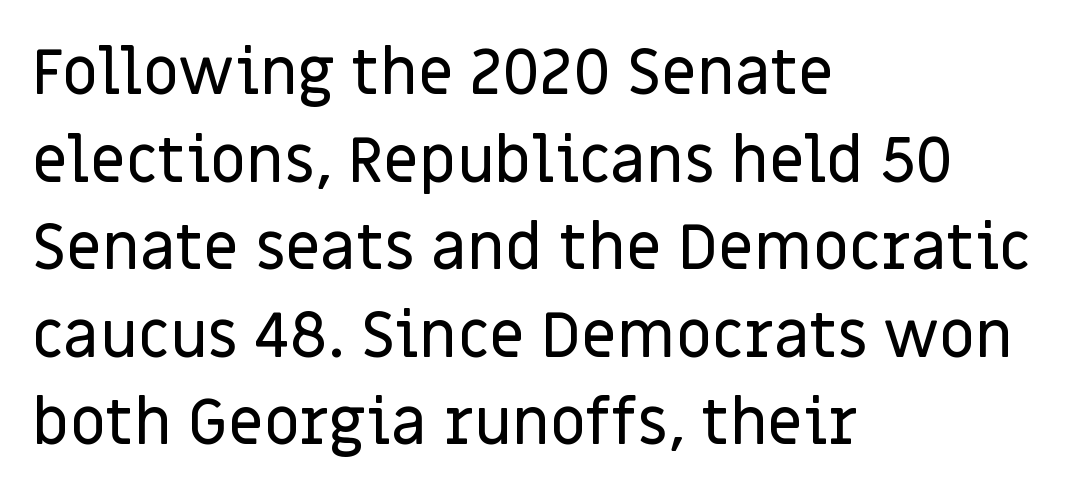
{"serif": "no", "italic": "no", "width": "normal", "stroke_contrast": "low", "x_height": "large", "monospaced": "no", "underline": "no", "align": "left", "line_spacing": "normal", "line_spacing_ratio": 1.39, "letter_spacing": "normal", "letter_spacing_em": 0.0, "glyph_px": 63}
